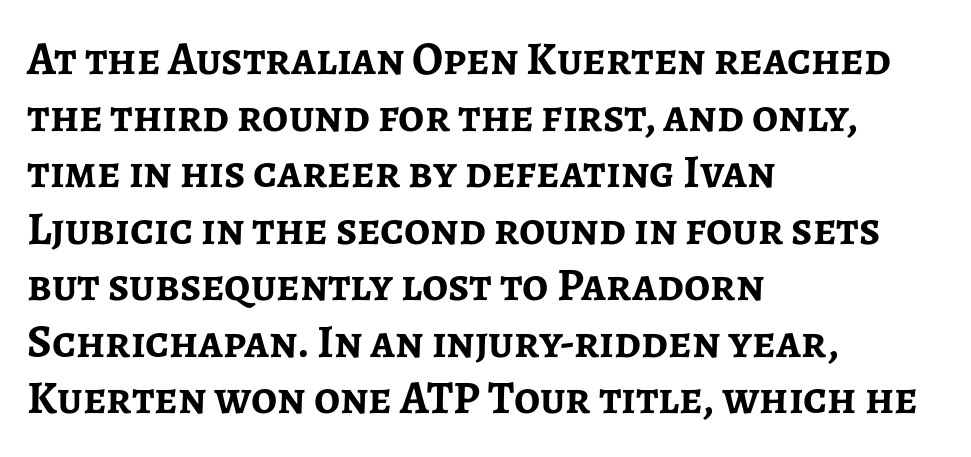
Q: Is the text bold? A: Yes.
Q: Is the text italic (slanted)? A: No, it is upright.
Q: Is the typeface a serif or a sans-serif typeface? A: Sans-serif.
Q: Is the text underlined? A: No.
Q: How is the paragraph aligned? A: Left-aligned.
Q: Is the spacing between letters normal or unusually wide? A: Normal.
Q: Width (condensed, normal, or wide)? A: Normal.
Q: Stroke contrast? A: Low.
Q: x-height? A: Medium.
Q: Monospaced? A: No.
